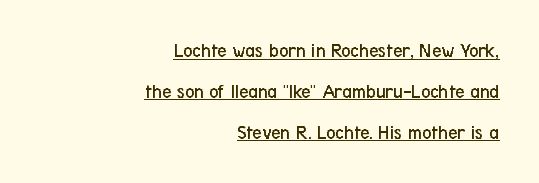
Q: Is the text bold? A: No.
Q: Is the text italic (slanted)? A: No, it is upright.
Q: Is the text underlined? A: Yes.
Q: How is the paragraph aligned? A: Right-aligned.
Q: Is the spacing between letters normal or unusually wide? A: Normal.
Q: Is the spacing between lines tight, normal or loose? A: Loose.
